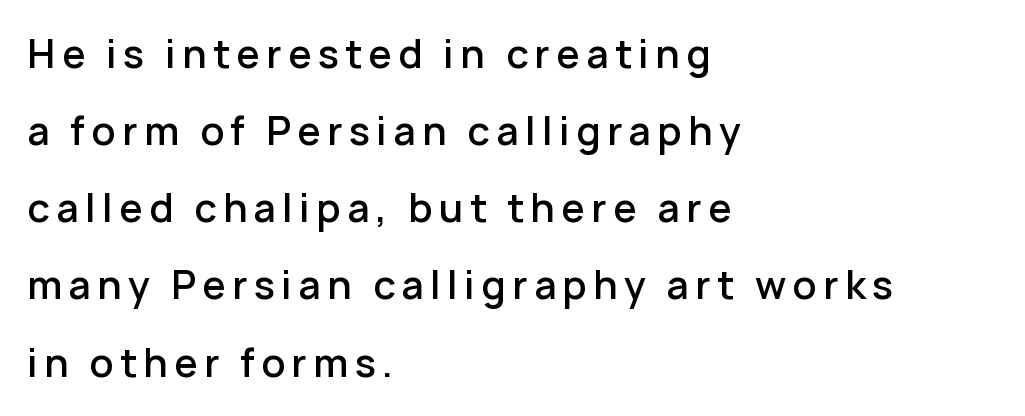
Q: Is the text bold? A: Semi-bold.
Q: Is the text italic (slanted)? A: No, it is upright.
Q: Is the typeface a serif or a sans-serif typeface? A: Sans-serif.
Q: Is the text underlined? A: No.
Q: How is the paragraph aligned? A: Left-aligned.
Q: Is the spacing between lines tight, normal or loose? A: Loose.
Q: Width (condensed, normal, or wide)? A: Normal.
Q: Stroke contrast? A: Low.
Q: x-height? A: Medium.
Q: Monospaced? A: No.
